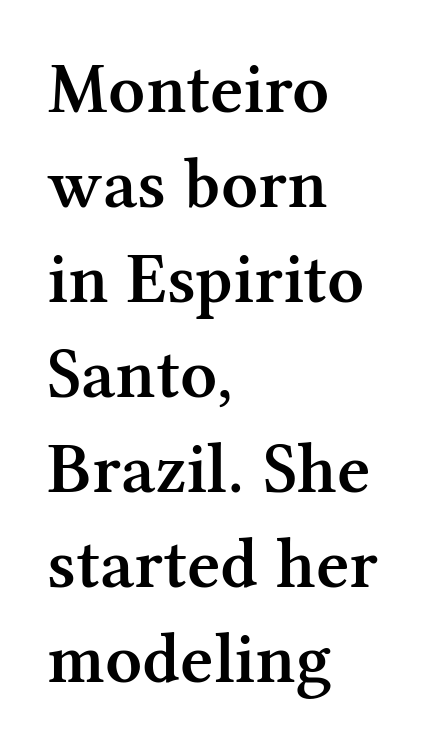
Q: Is the text bold? A: Semi-bold.
Q: Is the text italic (slanted)? A: No, it is upright.
Q: Is the typeface a serif or a sans-serif typeface? A: Serif.
Q: Is the text underlined? A: No.
Q: How is the paragraph aligned? A: Left-aligned.
Q: Is the spacing between letters normal or unusually wide? A: Normal.
Q: Is the spacing between lines tight, normal or loose? A: Normal.
Q: Width (condensed, normal, or wide)? A: Normal.
Q: Stroke contrast? A: Medium.
Q: x-height? A: Medium.
Q: Monospaced? A: No.
